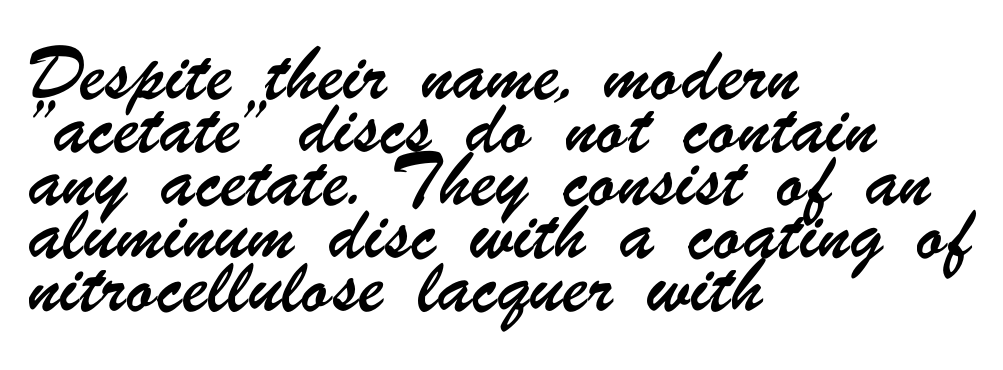
{"serif": "no", "width": "condensed", "stroke_contrast": "low", "x_height": "small", "monospaced": "no", "underline": "no", "align": "left", "line_spacing": "normal", "line_spacing_ratio": 1.56, "letter_spacing": "normal", "letter_spacing_em": 0.0, "glyph_px": 34}
